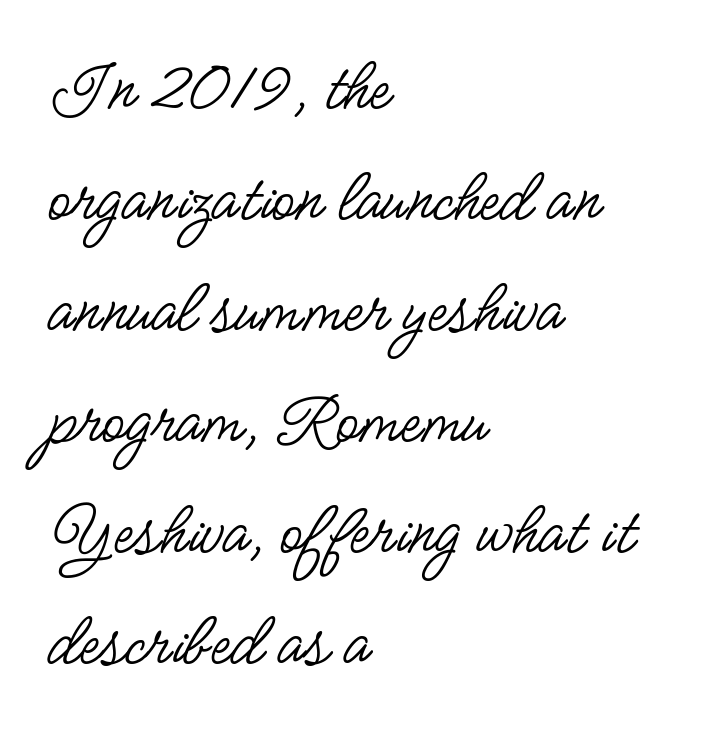
{"serif": "no", "bold": "no", "weight": "regular", "width": "condensed", "stroke_contrast": "low", "x_height": "small", "monospaced": "no", "underline": "no", "align": "left", "line_spacing": "normal", "line_spacing_ratio": 1.48, "letter_spacing": "normal", "letter_spacing_em": 0.0, "glyph_px": 75}
